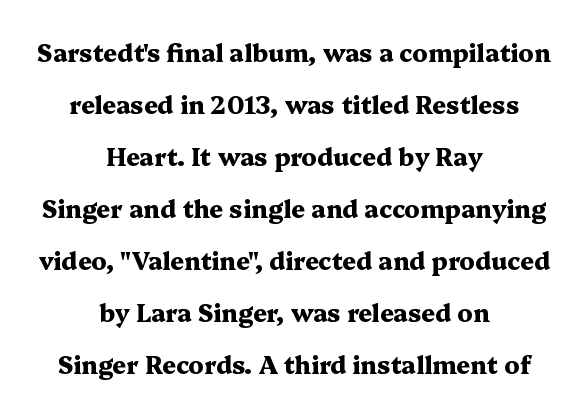
Q: Is the text bold? A: Yes.
Q: Is the text italic (slanted)? A: No, it is upright.
Q: Is the text underlined? A: No.
Q: How is the paragraph aligned? A: Centered.
Q: Is the spacing between letters normal or unusually wide? A: Normal.
Q: Is the spacing between lines tight, normal or loose? A: Loose.
